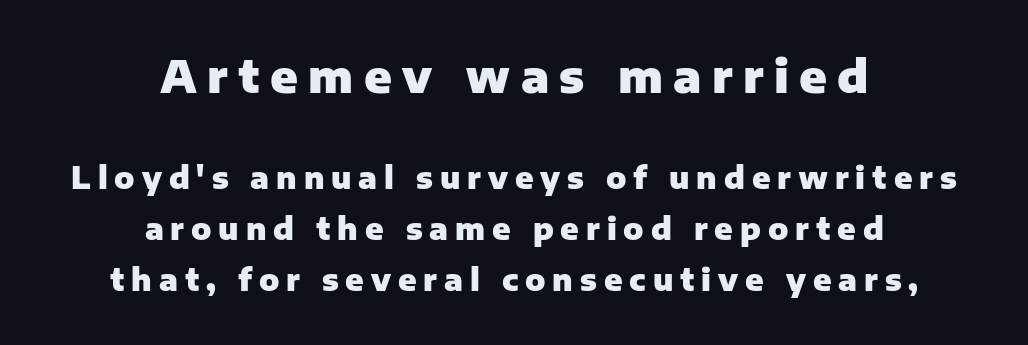
Is this a sans? Yes — the strokes have no serifs. Descenders are the only things crossing below the line. Size hierarchy here favors the leading block over the trailing one. Does the lettering tilt? It doesn't — this is upright. This sample is center-justified, so both line endings float freely.
